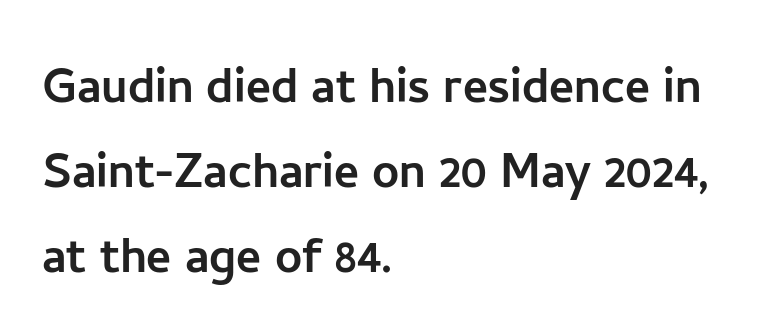
Q: Is the text italic (slanted)? A: No, it is upright.
Q: Is the typeface a serif or a sans-serif typeface? A: Sans-serif.
Q: Is the text underlined? A: No.
Q: How is the paragraph aligned? A: Left-aligned.
Q: Is the spacing between letters normal or unusually wide? A: Normal.
Q: Is the spacing between lines tight, normal or loose? A: Normal.
Q: Width (condensed, normal, or wide)? A: Normal.
Q: Stroke contrast? A: Low.
Q: x-height? A: Medium.
Q: Monospaced? A: No.
